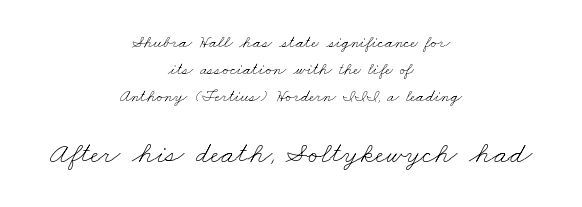
{"bold": "no", "weight": "thin", "width": "wide", "stroke_contrast": "low", "x_height": "small", "monospaced": "no", "underline": "no", "align": "center", "line_spacing": "normal", "line_spacing_ratio": 1.6, "letter_spacing": "normal", "letter_spacing_em": 0.0, "larger_block": "second", "size_ratio": 1.76, "glyph_px": 30}
